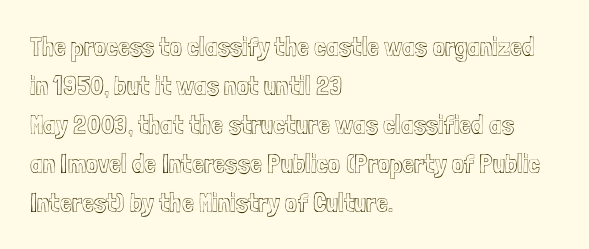
{"italic": "no", "underline": "no", "align": "left", "line_spacing": "normal", "line_spacing_ratio": 1.44, "letter_spacing": "normal", "letter_spacing_em": 0.0, "glyph_px": 27}
